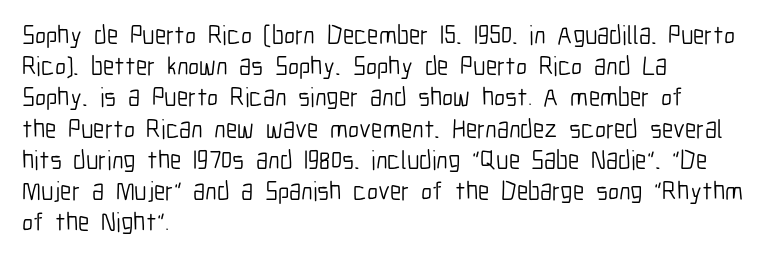
{"italic": "no", "bold": "no", "underline": "no", "align": "left", "line_spacing_ratio": 1.2, "letter_spacing": "normal", "letter_spacing_em": 0.0, "glyph_px": 26}
